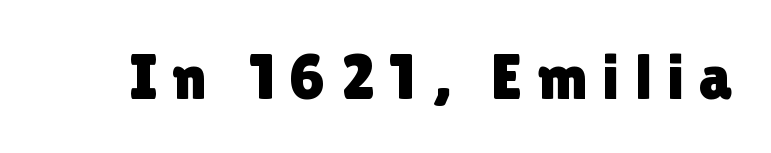
The image shows 64 px sans-serif type, upright; set unusually wide letter spacing (+0.23 em), not underlined; a medium x-height.
